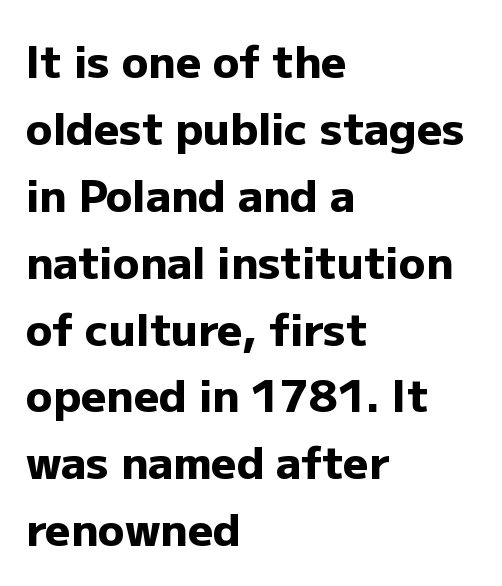
Letter spacing: default. Italic? Not at all — the glyphs are vertical. As a designer I'd log this as weight 700, bold. If you drew a ruler down the left edge, every line would touch it.
